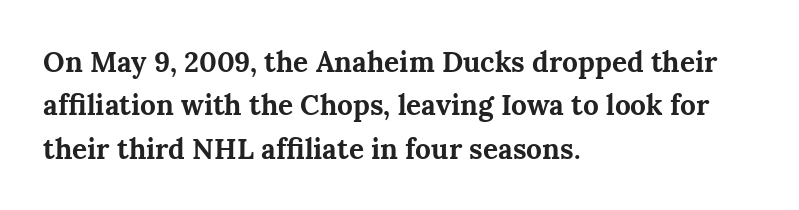
A roman cut, with each character standing at attention. Nobody drew a line under any word here. The face used here is proportionally spaced, like ordinary book or web type. A typesetter would label this face a serif. Regular leading. A typesetter would call this zero additional tracking.
